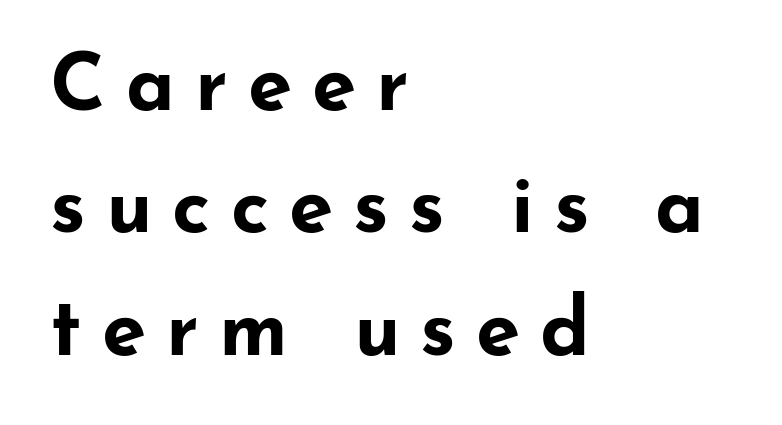
Q: Is the text bold? A: Yes.
Q: Is the text italic (slanted)? A: No, it is upright.
Q: Is the typeface a serif or a sans-serif typeface? A: Sans-serif.
Q: Is the text underlined? A: No.
Q: How is the paragraph aligned? A: Left-aligned.
Q: Is the spacing between letters normal or unusually wide? A: Unusually wide.
Q: Is the spacing between lines tight, normal or loose? A: Normal.
Q: Width (condensed, normal, or wide)? A: Wide.
Q: Stroke contrast? A: Low.
Q: x-height? A: Small.
Q: Monospaced? A: No.
